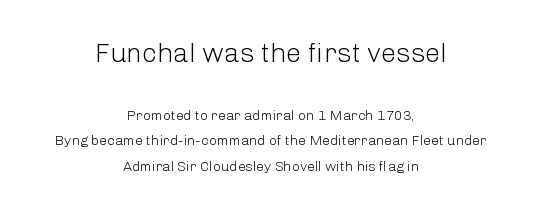
{"italic": "no", "bold": "no", "underline": "no", "align": "center", "line_spacing_ratio": 1.8, "letter_spacing": "normal", "letter_spacing_em": 0.0, "larger_block": "first", "size_ratio": 1.93, "glyph_px": 27}
